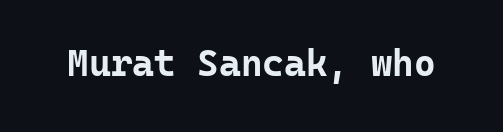
Underline: absent. What stands out about the letter spacing? Nothing — it is the standard amount. Classification — sans serif. Pretty heavy lettering here — definitely bold.
